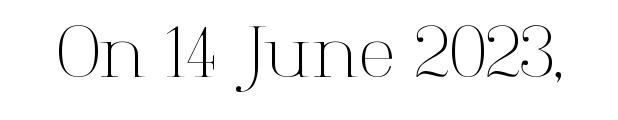
{"serif": "yes", "italic": "no", "bold": "no", "weight": "light", "width": "normal", "stroke_contrast": "high", "x_height": "medium", "monospaced": "no", "underline": "no", "letter_spacing": "normal", "letter_spacing_em": 0.0, "glyph_px": 69}
